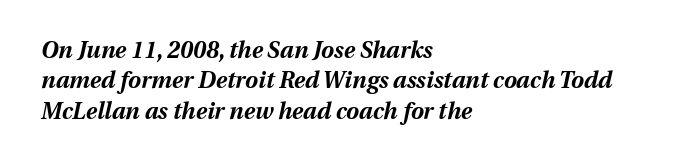
These lines keep a tight, regular rhythm from letter to letter. This is oblique type, the kind used for emphasis or titles. Each line starts at the same left margin while the right side varies. This sample keeps an unexceptional amount of space between lines.
